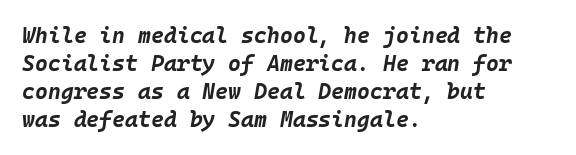
The image shows 22 px bold type, italic (leaning right); set left-aligned, normal line spacing (1.27x), normal letter spacing, not underlined.
